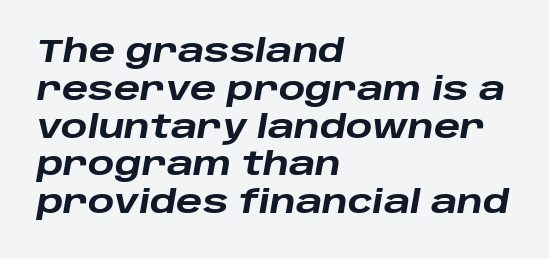
The image shows 31 px heavy, wide type, italic (leaning right); set left-aligned, line spacing 1.22x, normal letter spacing, not underlined; low stroke contrast and a large x-height.
